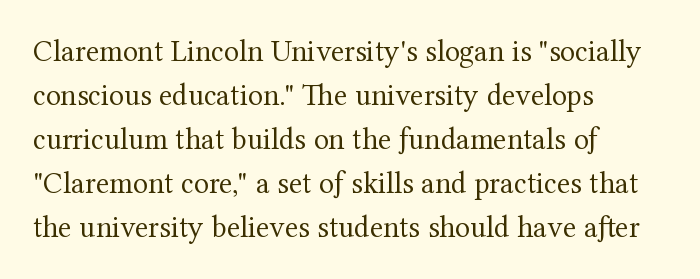
{"serif": "yes", "italic": "no", "bold": "no", "weight": "regular", "width": "normal", "stroke_contrast": "medium", "x_height": "medium", "monospaced": "no", "underline": "no", "align": "left", "line_spacing": "normal", "line_spacing_ratio": 1.42, "letter_spacing": "normal", "letter_spacing_em": 0.0, "glyph_px": 31}
